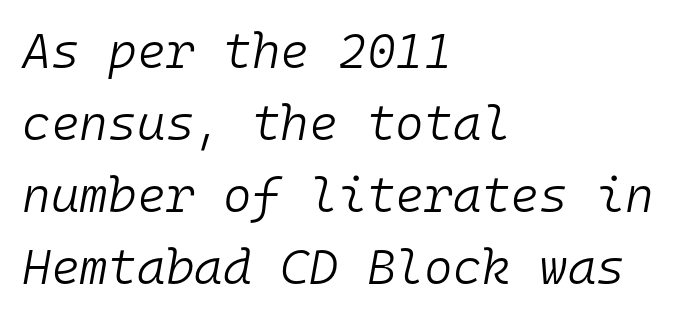
{"italic": "yes", "lean": "right", "slant_degrees": 10, "bold": "no", "weight": "light", "width": "normal", "stroke_contrast": "low", "x_height": "medium", "monospaced": "yes", "underline": "no", "align": "left", "line_spacing": "normal", "line_spacing_ratio": 1.47, "letter_spacing": "normal", "letter_spacing_em": 0.0, "glyph_px": 49}
